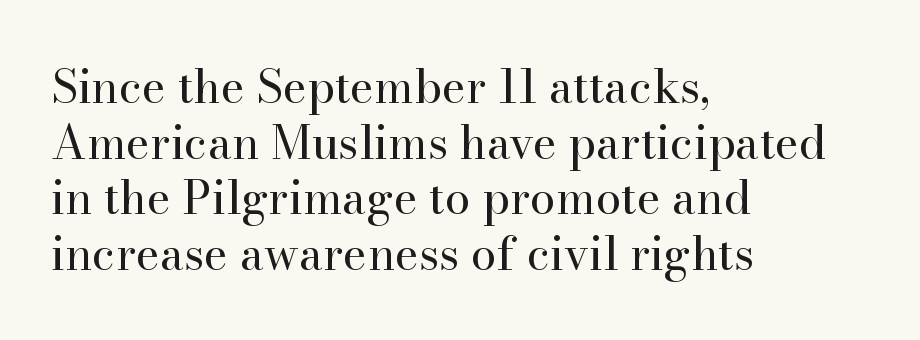
The image shows 46 px regular-weight serif type, upright; set left-aligned, line spacing 1.21x, normal letter spacing, not underlined; high stroke contrast and a small x-height.
